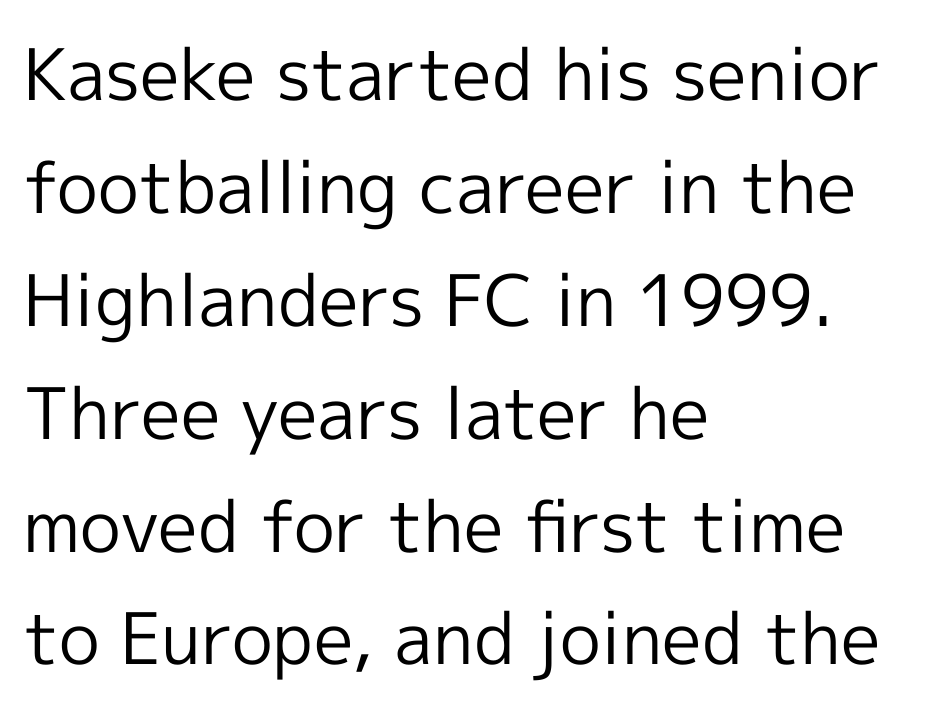
Q: Is the text bold? A: No.
Q: Is the text italic (slanted)? A: No, it is upright.
Q: Is the typeface a serif or a sans-serif typeface? A: Sans-serif.
Q: Is the text underlined? A: No.
Q: How is the paragraph aligned? A: Left-aligned.
Q: Is the spacing between letters normal or unusually wide? A: Normal.
Q: Is the spacing between lines tight, normal or loose? A: Normal.
Q: Width (condensed, normal, or wide)? A: Normal.
Q: x-height? A: Medium.
Q: Monospaced? A: No.
